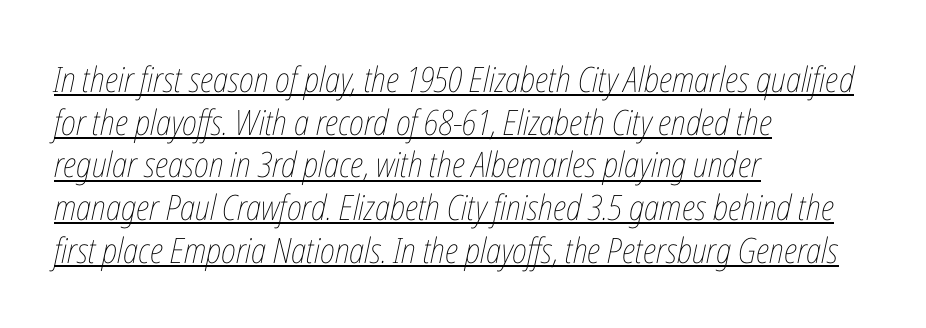
{"italic": "yes", "lean": "right", "slant_degrees": 12, "bold": "no", "weight": "thin", "width": "condensed", "stroke_contrast": "low", "x_height": "medium", "monospaced": "no", "underline": "yes", "align": "left", "line_spacing_ratio": 1.22, "letter_spacing": "normal", "letter_spacing_em": 0.0, "glyph_px": 35}
